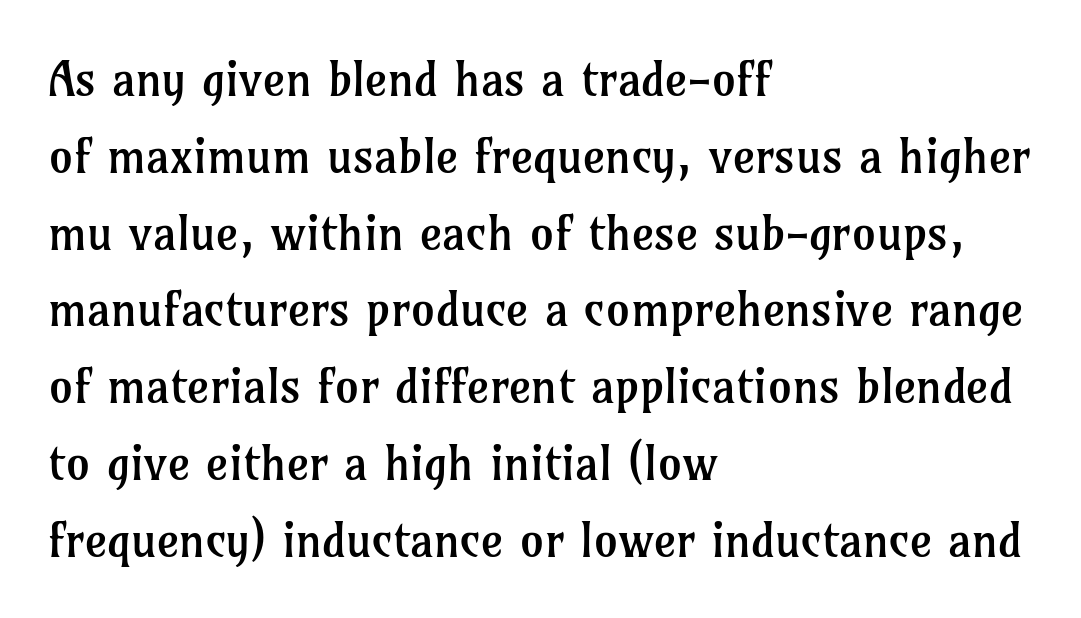
The weight tops out at a normal text grade. A clean baseline with only descenders dipping below it. These lines are composed in type with serifs. The ragged edge is on the right, which tells us the setting is flush left. Note the varied advance widths — an 'i' is clearly narrower than an 'm'. No italicization has been applied; the sample stays upright.
